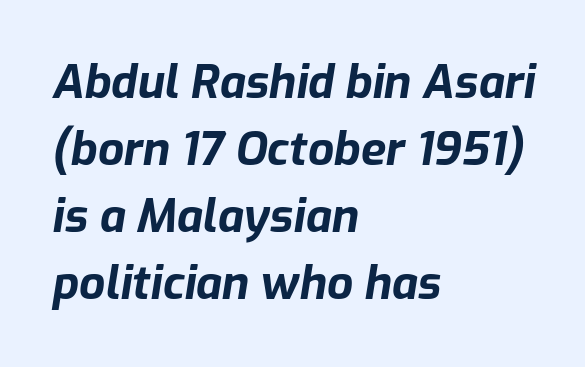
The image shows 46 px bold type, italic (leaning right); set left-aligned, normal line spacing (1.46x), normal letter spacing, not underlined; low stroke contrast and a medium x-height.
